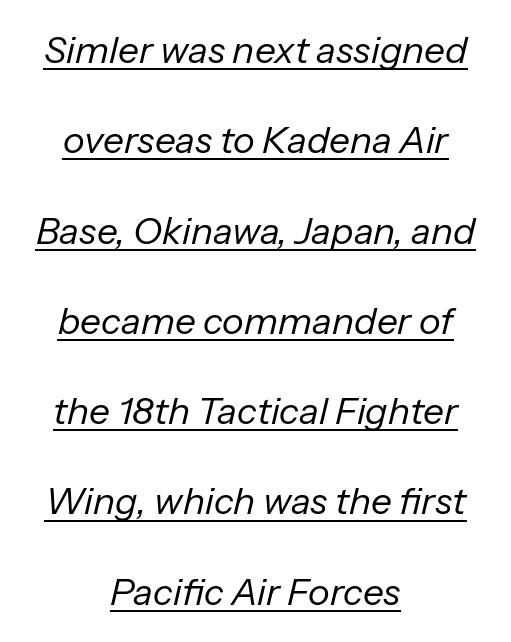
{"italic": "yes", "lean": "right", "slant_degrees": 13, "bold": "no", "weight": "regular", "width": "normal", "stroke_contrast": "low", "x_height": "medium", "monospaced": "no", "underline": "yes", "align": "center", "line_spacing": "loose", "line_spacing_ratio": 2.44, "letter_spacing": "normal", "letter_spacing_em": 0.0, "glyph_px": 37}
